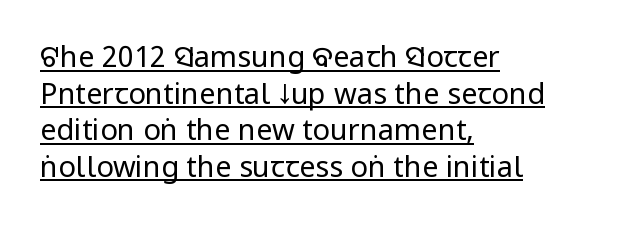
Is this a heavy cut? Hardly; it is regular or lighter. Here the glyphs are tracked normally, forming tight word shapes. Layout note: lines flush left. To sum up the face: it is a sans, with no serifs.
